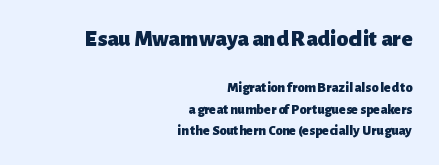
Each row of text sits above clean, open space. Which of the two is more prominent by size? The first, at the top. Posture: vertical. A dark, heavy texture on the line: the type is bold.
